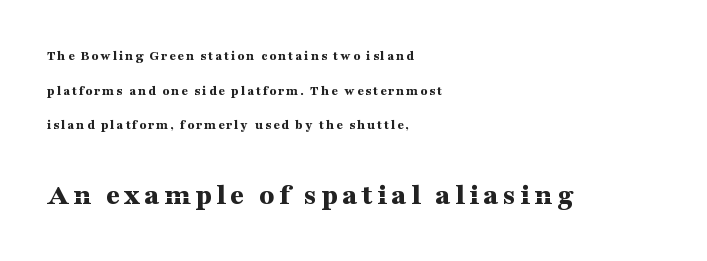
Q: Is the text bold? A: Yes.
Q: Is the text italic (slanted)? A: No, it is upright.
Q: Is the typeface a serif or a sans-serif typeface? A: Serif.
Q: Is the text underlined? A: No.
Q: How is the paragraph aligned? A: Left-aligned.
Q: Is the spacing between lines tight, normal or loose? A: Loose.
Q: Which block of text is set in a larger size, the first (top) or the second (bottom)? A: The second (bottom) one.
Q: Width (condensed, normal, or wide)? A: Wide.
Q: Stroke contrast? A: Medium.
Q: x-height? A: Medium.
Q: Monospaced? A: No.
